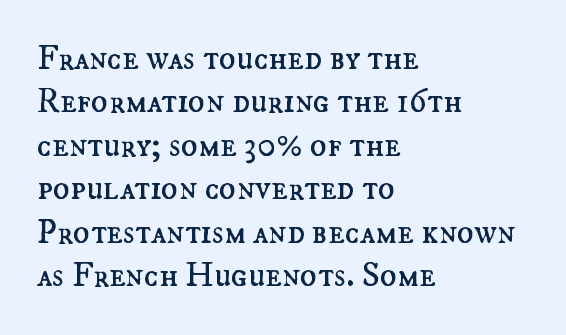
In terms of posture, this sample is upright. Is this a heavy cut? Hardly; it is regular or lighter. The glyphs are unaccompanied by any horizontal stroke below them. Words appear dense and cohesive because spacing is normal. Proportional: the letters do not fall into vertical columns. The lines in this sample share a left origin and differ only in where they stop.
